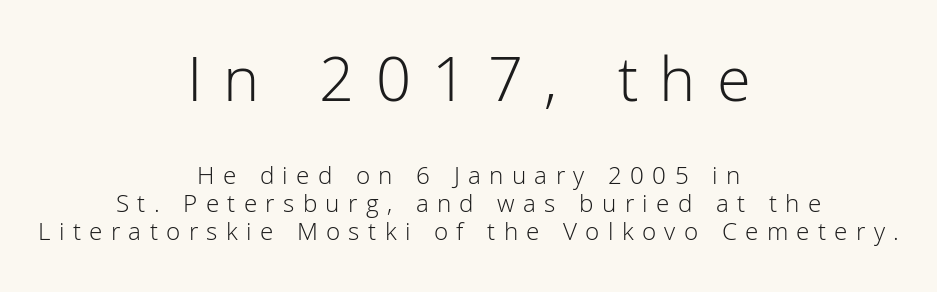
The image shows 66 px light sans-serif type, upright; set centered, tight line spacing (1.07x), unusually wide letter spacing (+0.32 em), not underlined; the first (top) block is 2.54x larger; low stroke contrast and a medium x-height.
